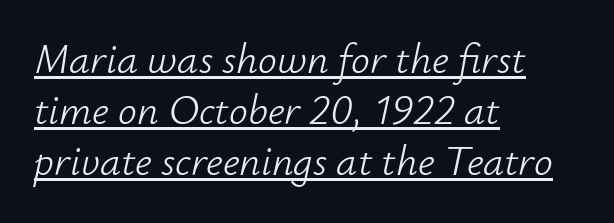
Each line of the rendering has a horizontal stroke beneath the glyphs. Look at the tracking — it's just the regular setting, nothing added. Weight: in the light-to-regular range. The typesetter chose a ragged-right arrangement here.
